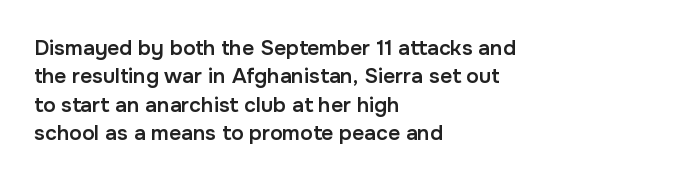
{"italic": "no", "bold": "semi", "underline": "no", "align": "left", "line_spacing": "normal", "line_spacing_ratio": 1.35, "letter_spacing": "normal", "letter_spacing_em": 0.0, "glyph_px": 21}
